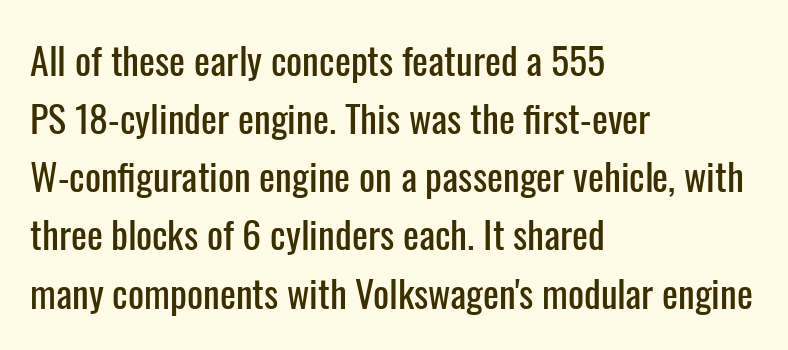
Between one letter and the next there's only the usual sliver of space. Honestly, there is no underline to notice here at all. This is sans-serif lettering, the kind often seen on screens and signage. Each new line begins a customary step beneath the previous one. The setting favours the left margin, as ordinary paragraphs usually do.
